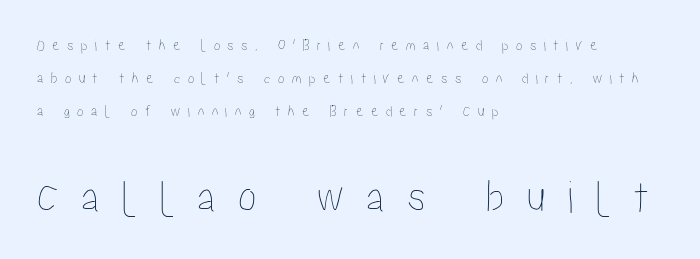
The lines in this sample share a left origin and differ only in where they stop. If you squint, the bottom block still reads clearly — it's the larger of the two. A bare baseline throughout the passage. Observe the wide spacing: letters keep a clear distance from each other.
